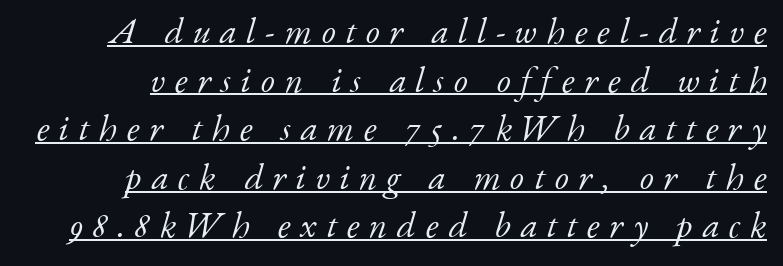
The image shows 36 px light serif type, italic (leaning right); set normal line spacing (1.35x), unusually wide letter spacing (+0.27 em), underlined; low stroke contrast and a small x-height.
